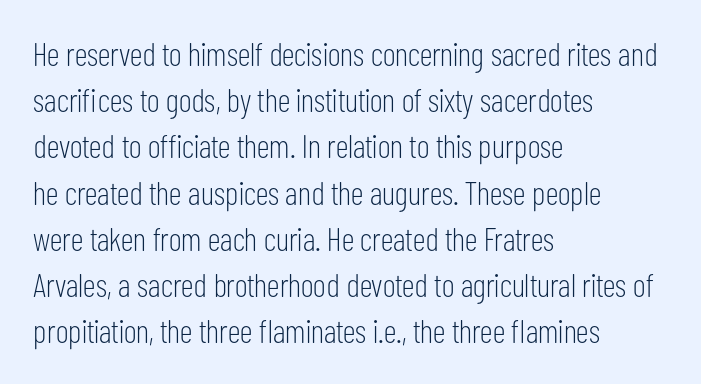
What kind of face is this? One without serifs — a sans. This reads as an unemphasized weight, regular at the heaviest. Each letter keeps its own natural width here, so spacing adapts to shape. A clean baseline with only descenders dipping below it.
